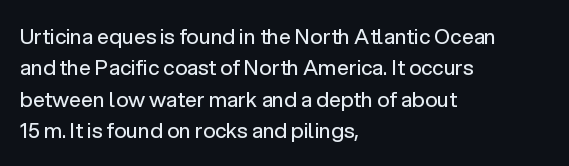
Q: Is the text bold? A: No.
Q: Is the text italic (slanted)? A: No, it is upright.
Q: Is the text underlined? A: No.
Q: How is the paragraph aligned? A: Left-aligned.
Q: Is the spacing between letters normal or unusually wide? A: Normal.
Q: Is the spacing between lines tight, normal or loose? A: Normal.
